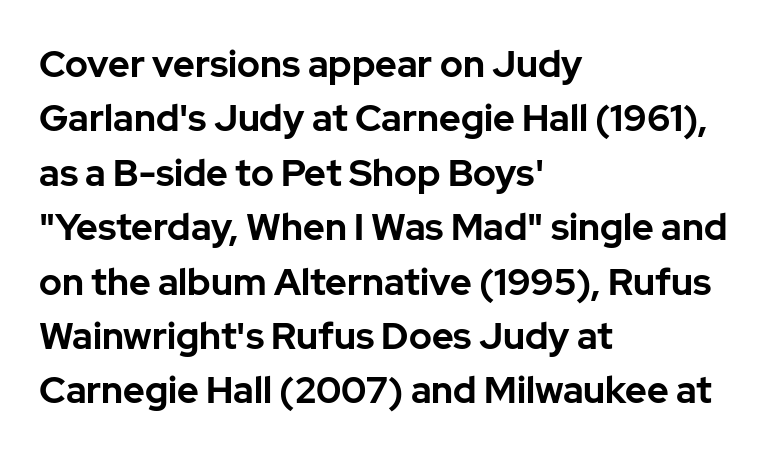
The image shows 37 px bold sans-serif type, upright; set left-aligned, normal line spacing (1.47x), normal letter spacing, not underlined; low stroke contrast and a medium x-height.
